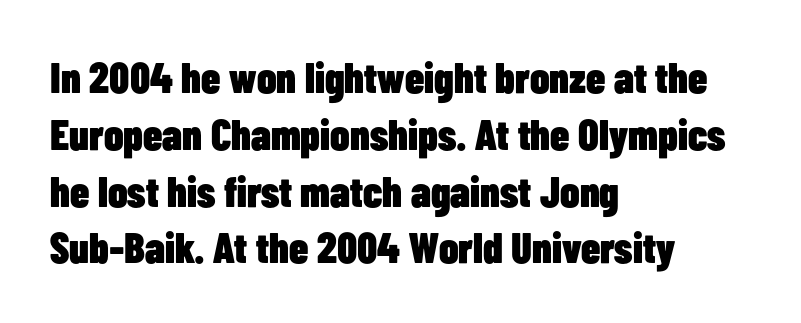
Vertically, the passage feels balanced, rows spaced as you'd expect. The lines in this sample share a left origin and differ only in where they stop. Heavy-handed strokes throughout: this text is bold. The letters advance in unequal steps, a hallmark of proportional type. These lines keep a tight, regular rhythm from letter to letter.
